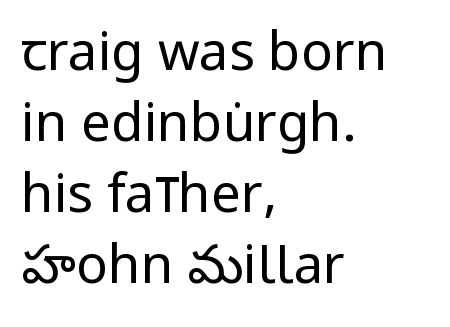
The image shows 53 px regular-weight, condensed sans-serif type, upright; set left-aligned, normal line spacing (1.34x), normal letter spacing, not underlined; low stroke contrast and a large x-height.
